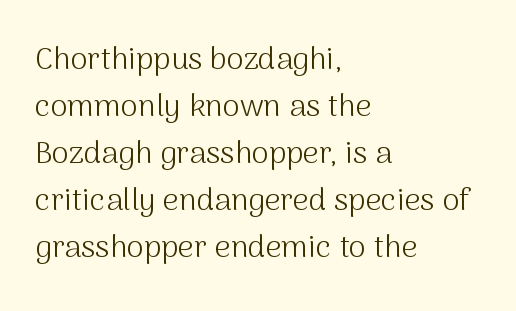
Q: Is the text bold? A: No.
Q: Is the text italic (slanted)? A: No, it is upright.
Q: Is the typeface a serif or a sans-serif typeface? A: Sans-serif.
Q: Is the text underlined? A: No.
Q: How is the paragraph aligned? A: Left-aligned.
Q: Is the spacing between letters normal or unusually wide? A: Normal.
Q: Is the spacing between lines tight, normal or loose? A: Normal.
Q: Width (condensed, normal, or wide)? A: Normal.
Q: Stroke contrast? A: Medium.
Q: x-height? A: Medium.
Q: Monospaced? A: No.
